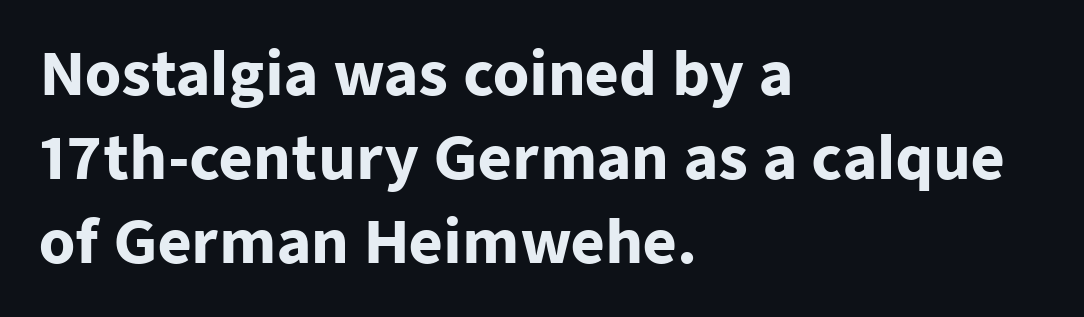
{"serif": "no", "italic": "no", "bold": "yes", "weight": "heavy", "width": "normal", "stroke_contrast": "low", "x_height": "medium", "monospaced": "no", "underline": "no", "align": "left", "line_spacing": "normal", "line_spacing_ratio": 1.45, "letter_spacing": "normal", "letter_spacing_em": 0.0, "glyph_px": 58}
